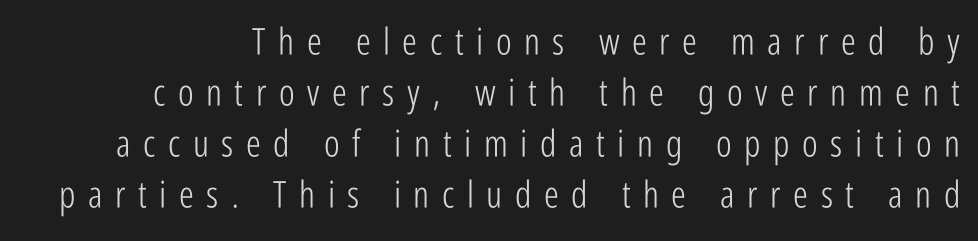
The cut favours lightness, reaching ordinary text weight at its darkest. Notice how descenders clear the ascenders below comfortably — that's standard leading. Short note: letters widely spaced. Think of a printed novel: that variable character pitch is what you see here. The text was rendered using a sans face with plain stroke endings. Italic? Not at all — the glyphs are vertical.
